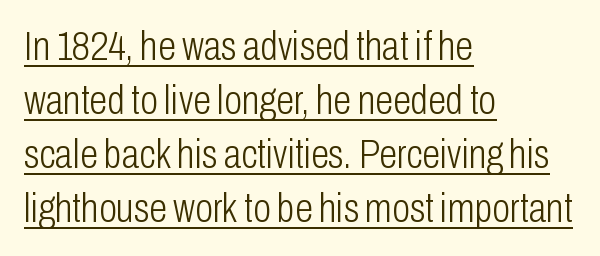
{"serif": "no", "italic": "no", "bold": "no", "weight": "light", "width": "condensed", "stroke_contrast": "low", "x_height": "medium", "monospaced": "no", "underline": "yes", "align": "left", "line_spacing": "normal", "line_spacing_ratio": 1.32, "letter_spacing": "normal", "letter_spacing_em": 0.0, "glyph_px": 41}
